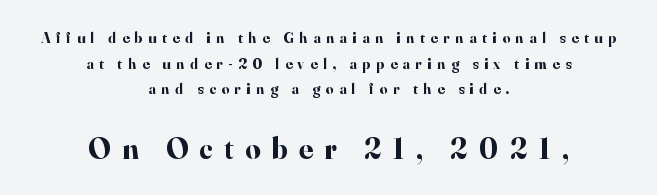
This sample uses a serif face. The rag falls on both sides of this text block equally. The face used here is rendered with a markedly widened letterfit. Nobody drew a line under any word here.
